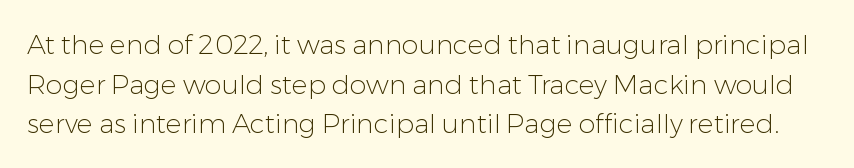
The image shows 27 px text type, upright; set normal line spacing (1.47x), normal letter spacing, not underlined.
